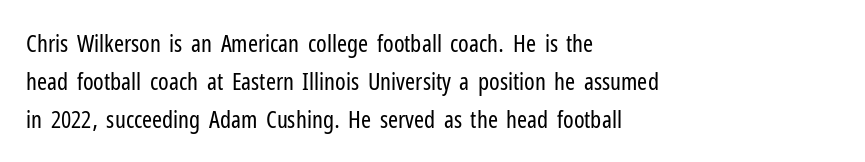
{"italic": "no", "bold": "no", "underline": "no", "align": "left", "line_spacing": "normal", "line_spacing_ratio": 1.58, "letter_spacing": "normal", "letter_spacing_em": 0.0, "glyph_px": 24}
